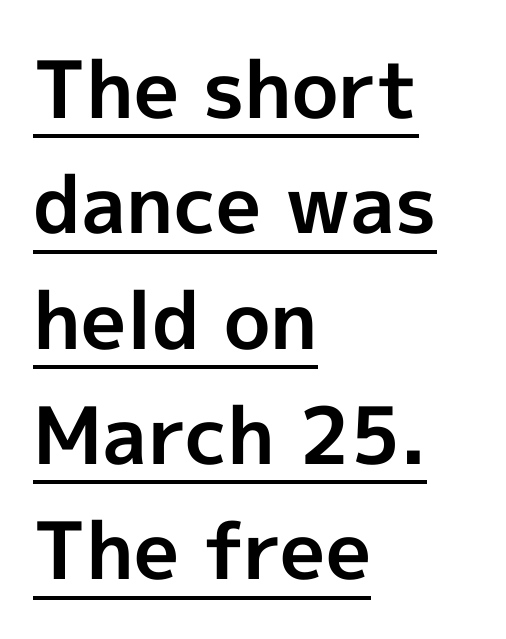
Q: Is the text bold? A: Yes.
Q: Is the text italic (slanted)? A: No, it is upright.
Q: Is the typeface a serif or a sans-serif typeface? A: Sans-serif.
Q: Is the text underlined? A: Yes.
Q: How is the paragraph aligned? A: Left-aligned.
Q: Is the spacing between letters normal or unusually wide? A: Normal.
Q: Is the spacing between lines tight, normal or loose? A: Normal.
Q: Width (condensed, normal, or wide)? A: Normal.
Q: x-height? A: Medium.
Q: Monospaced? A: No.
